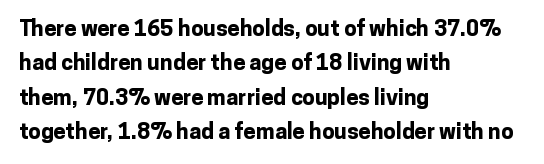
{"italic": "no", "bold": "yes", "underline": "no", "align": "left", "line_spacing": "normal", "line_spacing_ratio": 1.56, "letter_spacing": "normal", "letter_spacing_em": 0.0, "glyph_px": 22}
